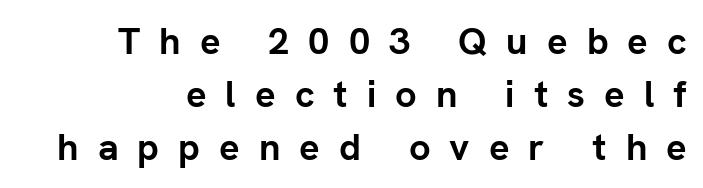
Q: Is the text bold? A: Yes.
Q: Is the text italic (slanted)? A: No, it is upright.
Q: Is the typeface a serif or a sans-serif typeface? A: Sans-serif.
Q: Is the text underlined? A: No.
Q: How is the paragraph aligned? A: Right-aligned.
Q: Is the spacing between letters normal or unusually wide? A: Unusually wide.
Q: Is the spacing between lines tight, normal or loose? A: Normal.
Q: Width (condensed, normal, or wide)? A: Normal.
Q: Stroke contrast? A: Low.
Q: x-height? A: Medium.
Q: Monospaced? A: No.
